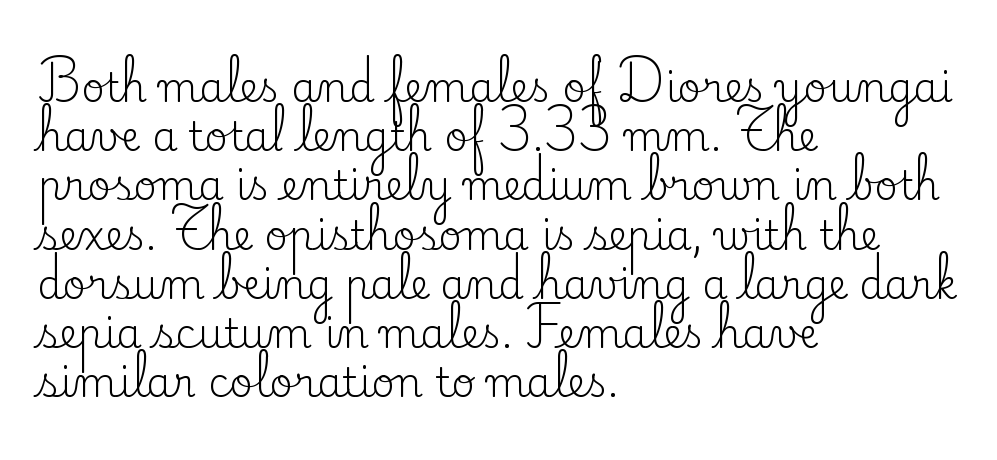
Spacing verdict: proportional, widths tailored to each character. The lettering holds an erect, upright posture throughout. Tracking here is standard; glyphs follow each other at the usual distance. Alignment: flush left.
